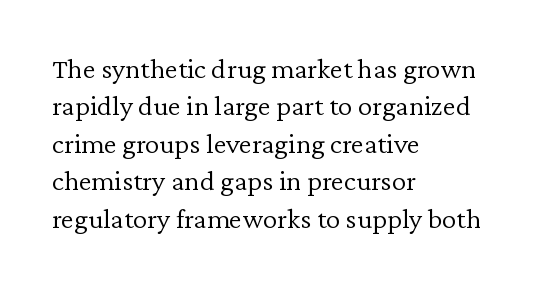
{"serif": "yes", "italic": "no", "bold": "no", "weight": "light", "width": "normal", "stroke_contrast": "low", "x_height": "medium", "monospaced": "no", "underline": "no", "align": "left", "line_spacing": "normal", "line_spacing_ratio": 1.29, "letter_spacing": "normal", "letter_spacing_em": 0.0, "glyph_px": 29}
